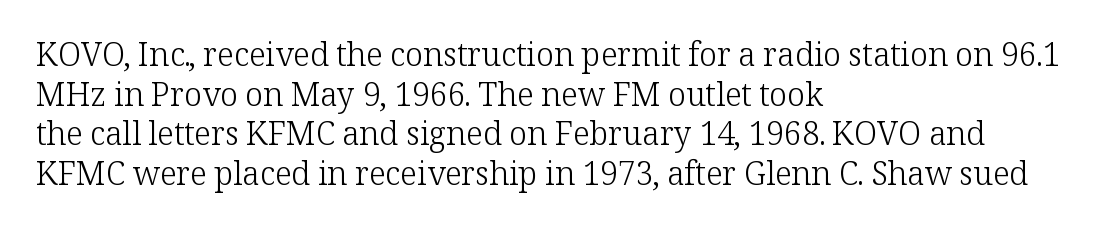
{"serif": "yes", "italic": "no", "bold": "no", "weight": "light", "width": "normal", "stroke_contrast": "low", "x_height": "medium", "monospaced": "no", "underline": "no", "align": "left", "line_spacing_ratio": 1.24, "letter_spacing": "normal", "letter_spacing_em": 0.0, "glyph_px": 32}
